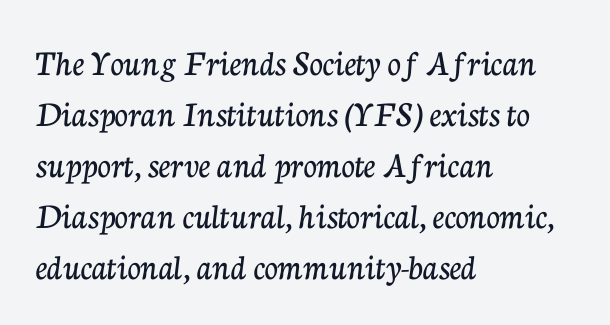
Q: Is the text italic (slanted)? A: Yes.
Q: Is the typeface a serif or a sans-serif typeface? A: Serif.
Q: Is the text underlined? A: No.
Q: How is the paragraph aligned? A: Left-aligned.
Q: Is the spacing between letters normal or unusually wide? A: Normal.
Q: Is the spacing between lines tight, normal or loose? A: Normal.
Q: Width (condensed, normal, or wide)? A: Normal.
Q: Stroke contrast? A: Low.
Q: x-height? A: Medium.
Q: Monospaced? A: No.
